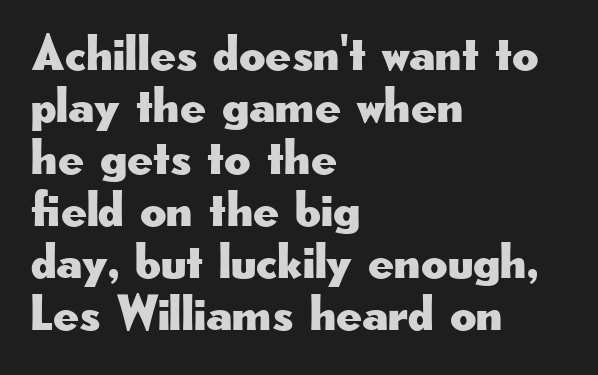
{"serif": "no", "italic": "no", "width": "wide", "stroke_contrast": "low", "x_height": "small", "monospaced": "no", "underline": "no", "align": "left", "line_spacing": "tight", "line_spacing_ratio": 1.02, "letter_spacing": "normal", "letter_spacing_em": 0.0, "glyph_px": 51}
